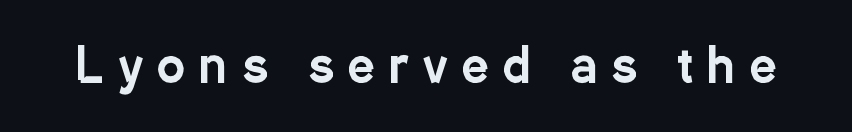
The text was rendered using a sans face with plain stroke endings. Italic: no, the glyphs are upright roman. The passage shown is not underscored anywhere. What stands out about the letter spacing? Its width — letters are far apart. Looks like regular typesetting: each glyph gets only the width it needs.
